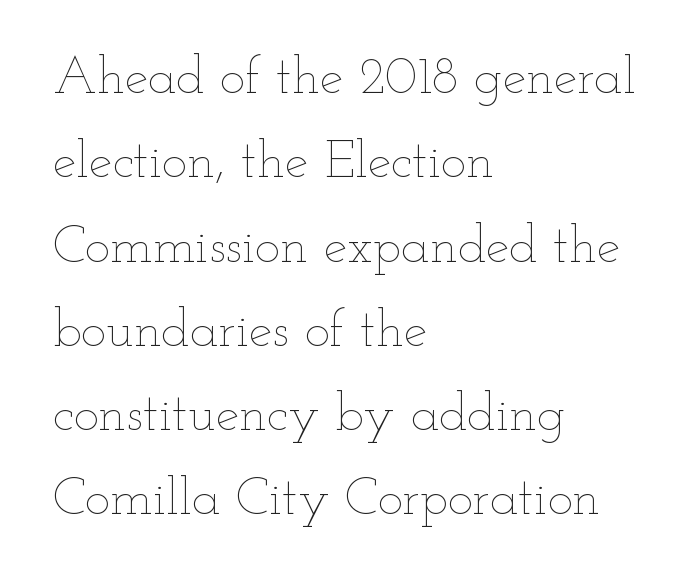
{"italic": "no", "bold": "no", "weight": "thin", "width": "wide", "stroke_contrast": "low", "x_height": "small", "monospaced": "no", "underline": "no", "align": "left", "line_spacing": "normal", "line_spacing_ratio": 1.59, "letter_spacing": "normal", "letter_spacing_em": 0.0, "glyph_px": 53}
